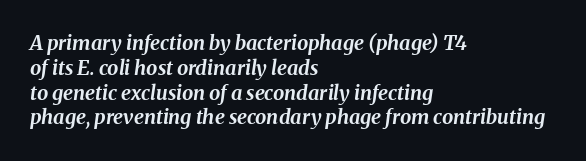
Set as a true bold cut, around the 700 mark. The horizontal fit of the characters is conventional and even. Quick note: italic. Rule under the text: the space is simply empty. Casual observation: everything's shoved over to the left.
